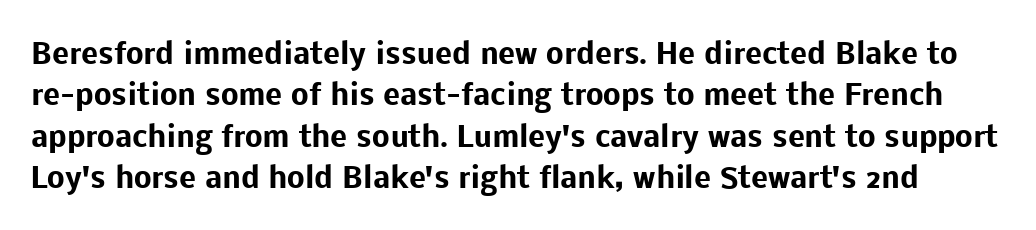
Spacing between characters is what you'd get straight out of the box. In terms of leading, this rendering sits right in the middle. These lines are composed in type without serifs. Ascenders rise straight up at ninety degrees. Honestly, there is no underline to notice here at all.
